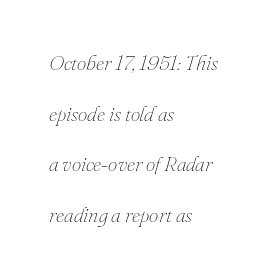
The image shows 21 px text type, italic (leaning right); set left-aligned, loose line spacing (2.41x), normal letter spacing, not underlined.
